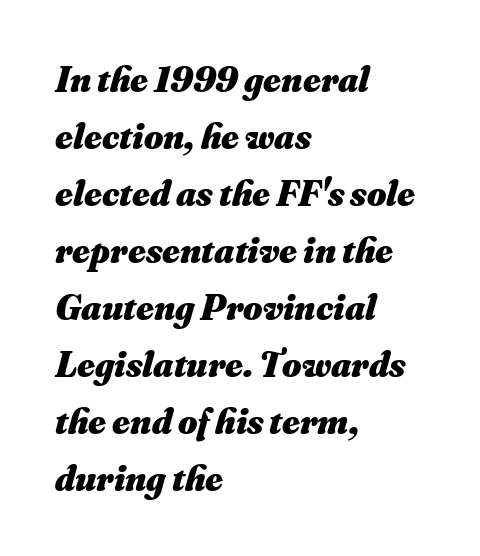
The image shows 37 px heavy type, italic (leaning right); set left-aligned, normal line spacing (1.54x), normal letter spacing, not underlined; medium stroke contrast and a small x-height.
